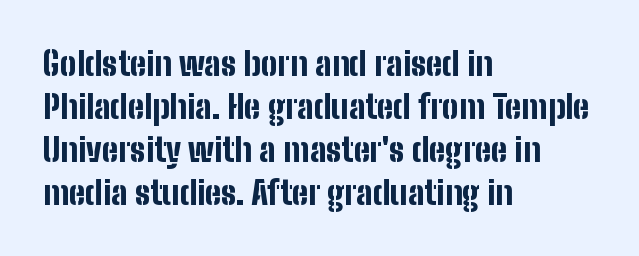
Q: Is the text bold? A: Yes.
Q: Is the text italic (slanted)? A: No, it is upright.
Q: Is the typeface a serif or a sans-serif typeface? A: Sans-serif.
Q: Is the text underlined? A: No.
Q: How is the paragraph aligned? A: Left-aligned.
Q: Is the spacing between letters normal or unusually wide? A: Normal.
Q: Is the spacing between lines tight, normal or loose? A: Normal.
Q: Width (condensed, normal, or wide)? A: Condensed.
Q: Stroke contrast? A: Low.
Q: x-height? A: Medium.
Q: Monospaced? A: No.
